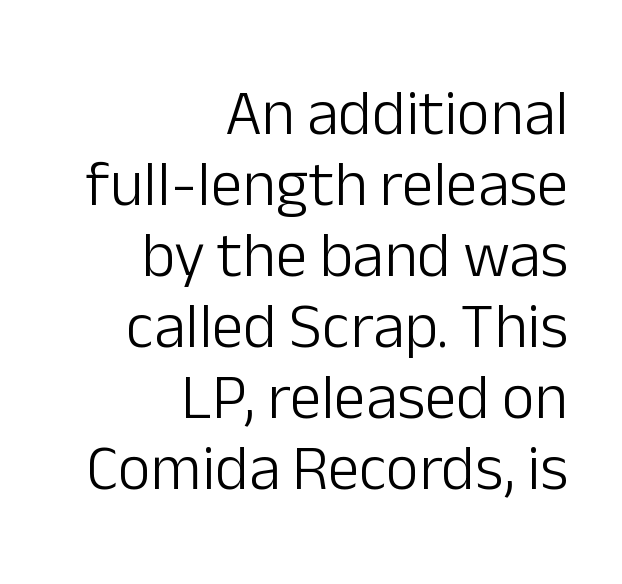
{"serif": "no", "italic": "no", "bold": "no", "weight": "light", "width": "normal", "stroke_contrast": "low", "x_height": "medium", "monospaced": "no", "underline": "no", "align": "right", "line_spacing": "tight", "line_spacing_ratio": 1.11, "letter_spacing": "normal", "letter_spacing_em": 0.0, "glyph_px": 64}
